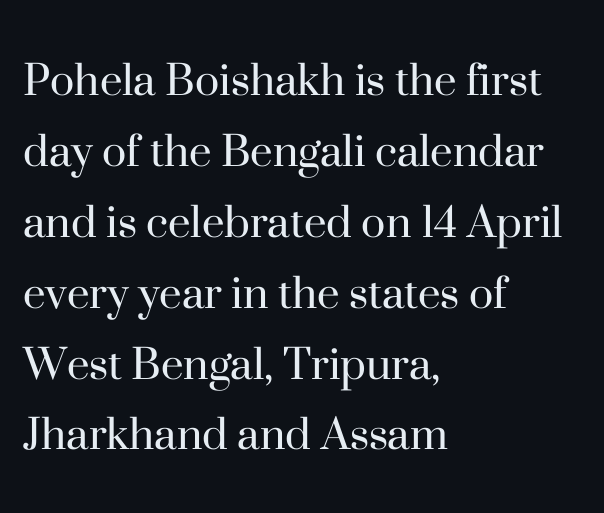
The specimen reads as upright at a glance. The type family on display is of the serif kind. The font is comparable to plain body text, perhaps lighter. A classic flush-left, rag-right setting is used for this passage. Each letter keeps its own natural width here, so spacing adapts to shape. What stands out about the letter spacing? Nothing — it is the standard amount.
